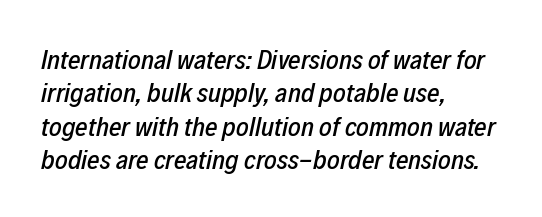
The image shows 27 px text type, italic (leaning right); set left-aligned, line spacing 1.24x, normal letter spacing, not underlined.
